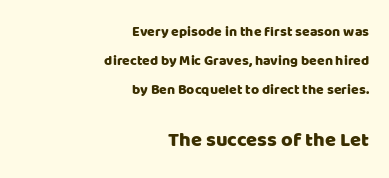
Widely set lines give the paragraph a tall, airy silhouette. Any mark beneath the type? The region is blank. This sample is right-justified, so line beginnings fall wherever the words allow. In this sample the second text group is rendered at the bigger scale. The face used here is rendered with its standard letterfit.
